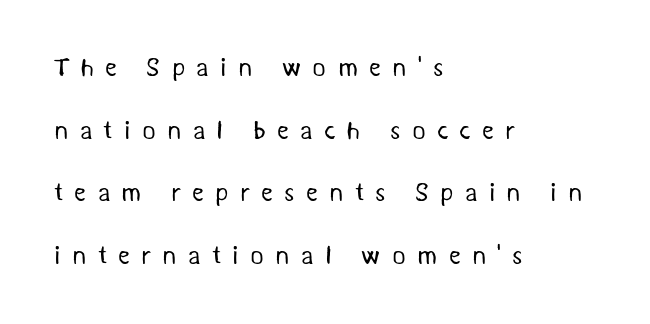
The image shows 26 px text type; set left-aligned, loose line spacing (2.41x), unusually wide letter spacing (+0.43 em), not underlined.
